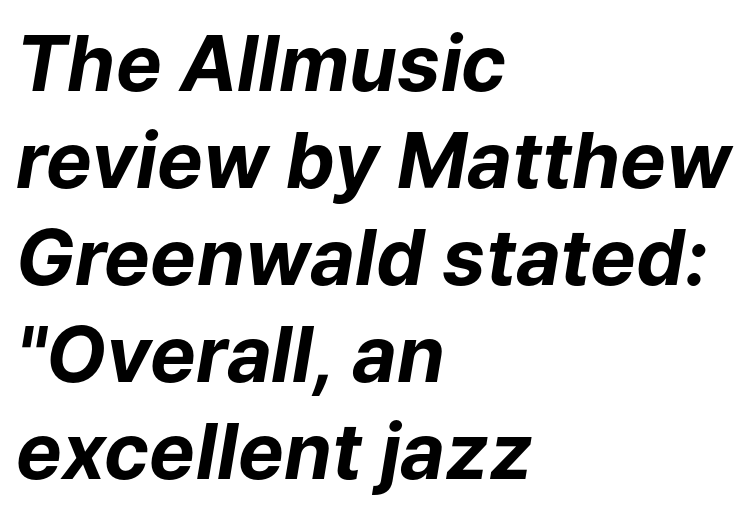
The image shows 77 px bold type, italic (leaning right); set left-aligned, normal line spacing (1.26x), normal letter spacing, not underlined; low stroke contrast and a medium x-height.
